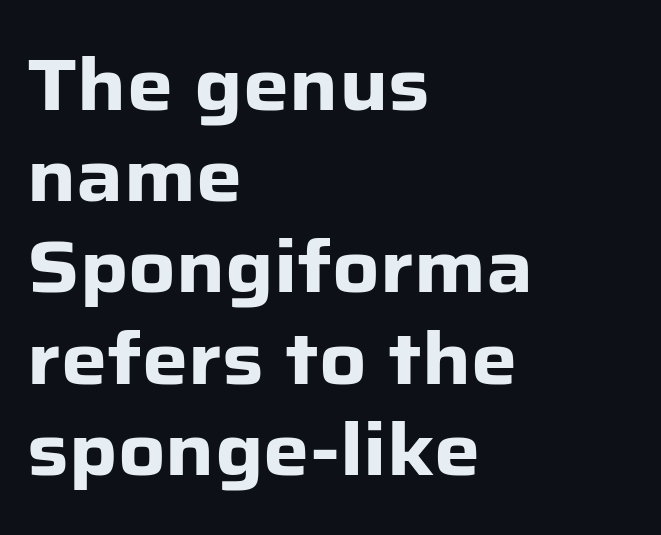
Q: Is the text bold? A: Yes.
Q: Is the text italic (slanted)? A: No, it is upright.
Q: Is the typeface a serif or a sans-serif typeface? A: Sans-serif.
Q: Is the text underlined? A: No.
Q: How is the paragraph aligned? A: Left-aligned.
Q: Is the spacing between letters normal or unusually wide? A: Normal.
Q: Is the spacing between lines tight, normal or loose? A: Normal.
Q: Width (condensed, normal, or wide)? A: Normal.
Q: Stroke contrast? A: Low.
Q: x-height? A: Medium.
Q: Monospaced? A: No.
